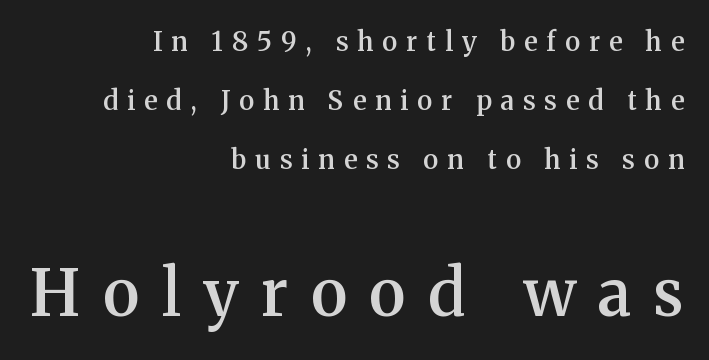
{"serif": "yes", "italic": "no", "bold": "semi", "weight": "semibold", "width": "normal", "stroke_contrast": "medium", "x_height": "medium", "monospaced": "no", "underline": "no", "align": "right", "line_spacing": "loose", "line_spacing_ratio": 2.27, "letter_spacing": "wide", "letter_spacing_em": 0.35, "larger_block": "second", "size_ratio": 2.46, "glyph_px": 64}
